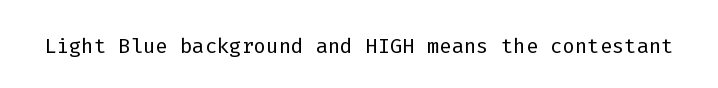
{"serif": "no", "italic": "no", "bold": "no", "weight": "light", "width": "normal", "stroke_contrast": "low", "x_height": "medium", "monospaced": "yes", "underline": "no", "letter_spacing": "normal", "letter_spacing_em": 0.0, "glyph_px": 29}
